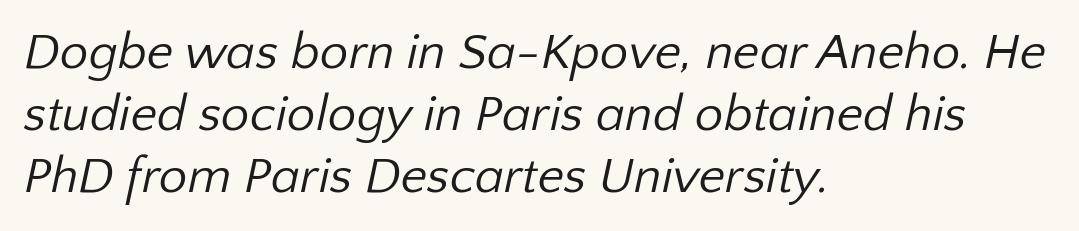
Q: Is the text bold? A: No.
Q: Is the typeface a serif or a sans-serif typeface? A: Sans-serif.
Q: Is the text underlined? A: No.
Q: How is the paragraph aligned? A: Left-aligned.
Q: Is the spacing between letters normal or unusually wide? A: Normal.
Q: Width (condensed, normal, or wide)? A: Normal.
Q: Stroke contrast? A: Low.
Q: x-height? A: Medium.
Q: Monospaced? A: No.
